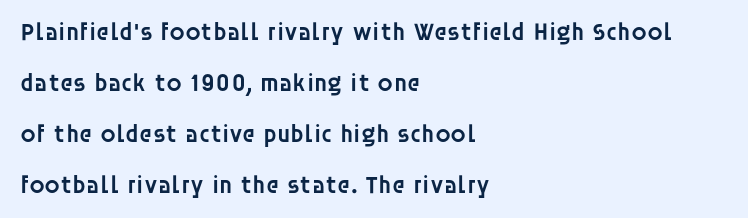
The image shows 25 px text type, upright; set left-aligned, loose line spacing (2.04x), normal letter spacing, not underlined.
